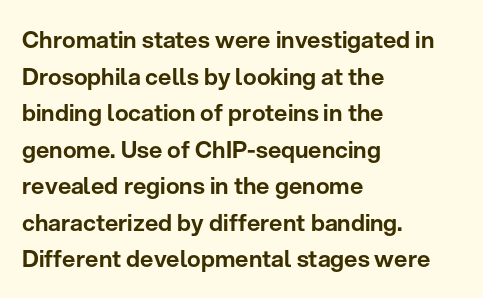
Q: Is the text italic (slanted)? A: No, it is upright.
Q: Is the text underlined? A: No.
Q: How is the paragraph aligned? A: Left-aligned.
Q: Is the spacing between letters normal or unusually wide? A: Normal.
Q: Is the spacing between lines tight, normal or loose? A: Normal.
